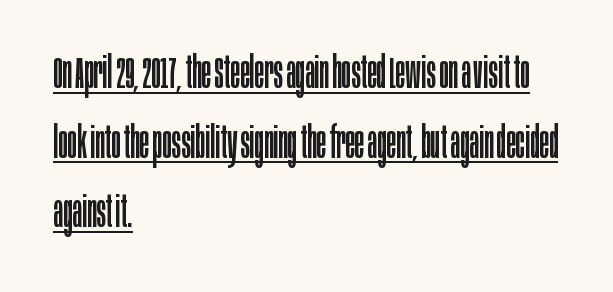
Q: Is the text bold? A: No.
Q: Is the text italic (slanted)? A: No, it is upright.
Q: Is the typeface a serif or a sans-serif typeface? A: Sans-serif.
Q: Is the text underlined? A: Yes.
Q: How is the paragraph aligned? A: Left-aligned.
Q: Is the spacing between letters normal or unusually wide? A: Normal.
Q: Is the spacing between lines tight, normal or loose? A: Normal.
Q: Width (condensed, normal, or wide)? A: Condensed.
Q: Stroke contrast? A: Low.
Q: x-height? A: Large.
Q: Monospaced? A: No.
